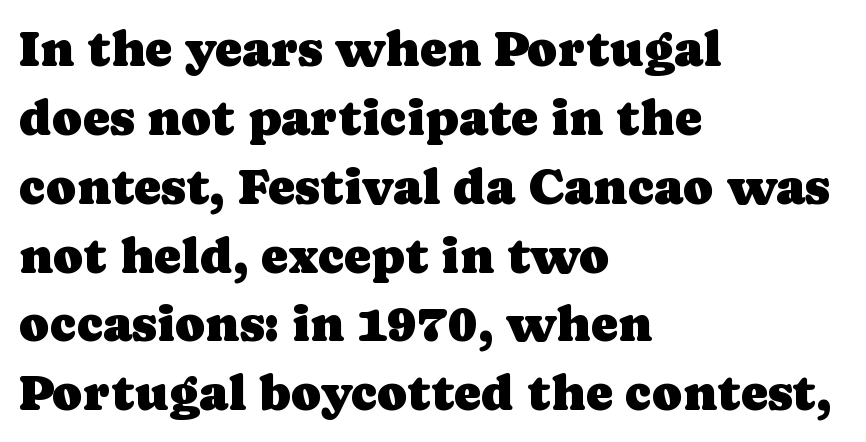
Quick note: not italic, upright. If you measured baseline to baseline, you'd find a middling distance. Unmarked baselines from the first word to the last. A classic flush-left, rag-right setting is used for this passage. Note the varied advance widths — an 'i' is clearly narrower than an 'm'.
